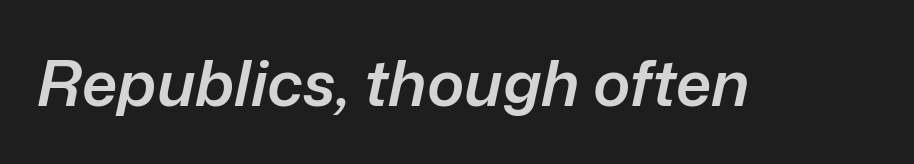
Q: Is the text bold? A: Semi-bold.
Q: Is the text italic (slanted)? A: Yes, it leans right by about 12 degrees.
Q: Is the text underlined? A: No.
Q: Is the spacing between letters normal or unusually wide? A: Normal.
Q: Width (condensed, normal, or wide)? A: Normal.
Q: Stroke contrast? A: Low.
Q: x-height? A: Medium.
Q: Monospaced? A: No.
